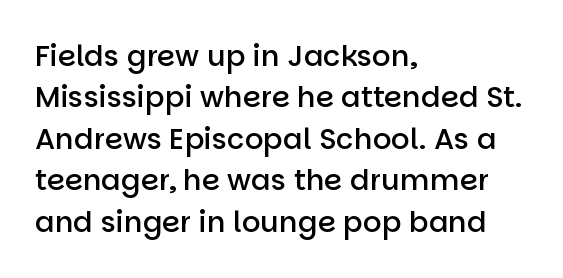
Q: Is the text bold? A: Semi-bold.
Q: Is the text italic (slanted)? A: No, it is upright.
Q: Is the typeface a serif or a sans-serif typeface? A: Sans-serif.
Q: Is the text underlined? A: No.
Q: How is the paragraph aligned? A: Left-aligned.
Q: Is the spacing between letters normal or unusually wide? A: Normal.
Q: Is the spacing between lines tight, normal or loose? A: Normal.
Q: Width (condensed, normal, or wide)? A: Normal.
Q: Stroke contrast? A: Low.
Q: x-height? A: Large.
Q: Monospaced? A: No.
